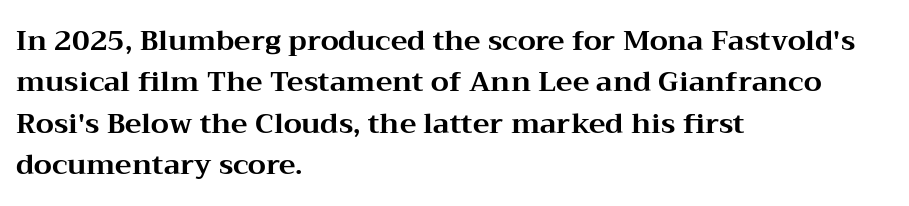
The image shows 28 px bold, wide serif type, upright; set left-aligned, normal line spacing (1.48x), normal letter spacing, not underlined; medium stroke contrast and a medium x-height.
